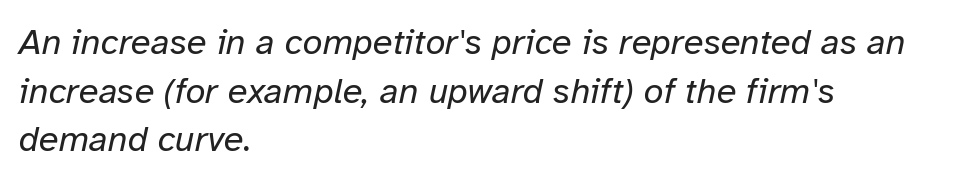
Q: Is the text bold? A: No.
Q: Is the text italic (slanted)? A: Yes, it leans right by about 12 degrees.
Q: Is the text underlined? A: No.
Q: How is the paragraph aligned? A: Left-aligned.
Q: Is the spacing between letters normal or unusually wide? A: Normal.
Q: Is the spacing between lines tight, normal or loose? A: Normal.
Q: Width (condensed, normal, or wide)? A: Normal.
Q: Stroke contrast? A: Low.
Q: x-height? A: Medium.
Q: Monospaced? A: No.
